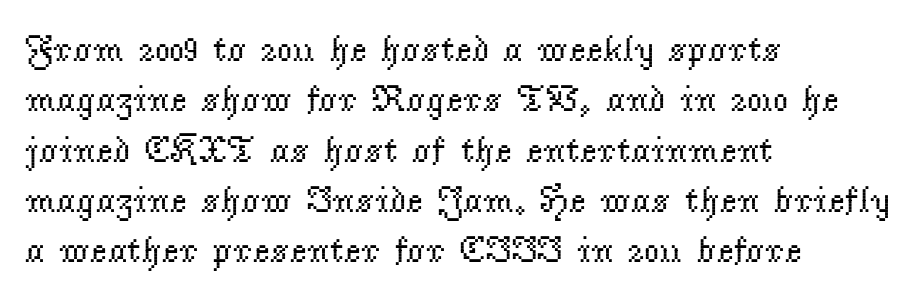
Q: Is the text bold? A: No.
Q: Is the text italic (slanted)? A: No, it is upright.
Q: Is the typeface a serif or a sans-serif typeface? A: Serif.
Q: Is the text underlined? A: No.
Q: How is the paragraph aligned? A: Left-aligned.
Q: Is the spacing between letters normal or unusually wide? A: Normal.
Q: Is the spacing between lines tight, normal or loose? A: Normal.
Q: Width (condensed, normal, or wide)? A: Normal.
Q: Stroke contrast? A: Low.
Q: x-height? A: Small.
Q: Monospaced? A: No.
